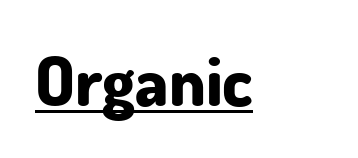
Q: Is the text bold? A: Yes.
Q: Is the text italic (slanted)? A: No, it is upright.
Q: Is the typeface a serif or a sans-serif typeface? A: Sans-serif.
Q: Is the text underlined? A: Yes.
Q: Is the spacing between letters normal or unusually wide? A: Normal.
Q: Width (condensed, normal, or wide)? A: Normal.
Q: Stroke contrast? A: Low.
Q: x-height? A: Small.
Q: Monospaced? A: No.
